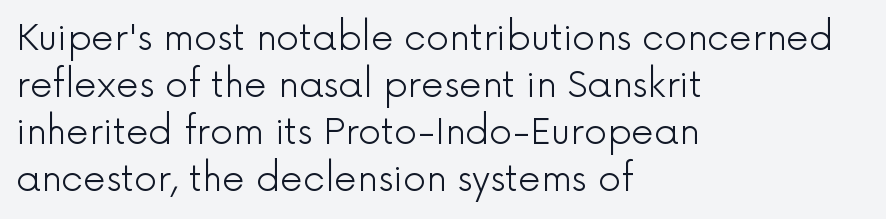
The lines in this sample share a left origin and differ only in where they stop. No letter is thick-stroked: the sample isn't bold. Each letter keeps its own natural width here, so spacing adapts to shape. Nobody drew a line under any word here. These lines sit exactly where default settings would place them. Words appear dense and cohesive because spacing is normal.
